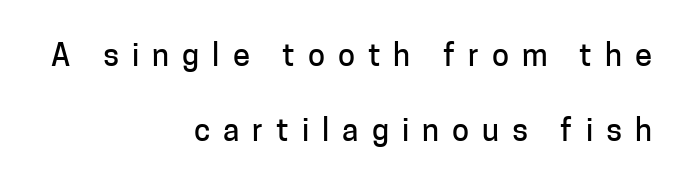
{"serif": "no", "italic": "no", "width": "normal", "stroke_contrast": "low", "x_height": "medium", "monospaced": "no", "underline": "no", "align": "right", "line_spacing": "loose", "line_spacing_ratio": 2.41, "letter_spacing": "wide", "letter_spacing_em": 0.42, "glyph_px": 31}
